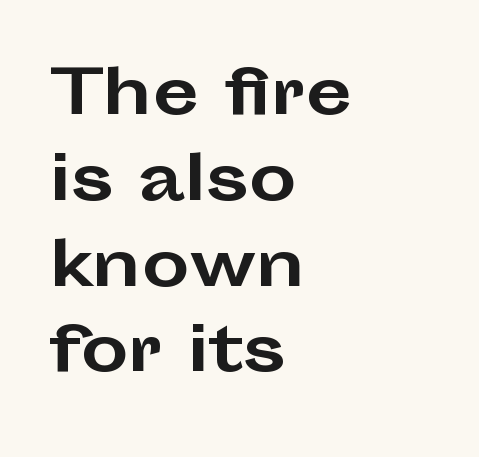
Vertical strokes here are truly vertical. Just letters on the line, the space beneath them empty. Note: no serifs on the glyphs. Note the varied advance widths — an 'i' is clearly narrower than an 'm'. Short and long lines alike share a common starting point at left. Honestly, the row spacing looks completely unremarkable.
